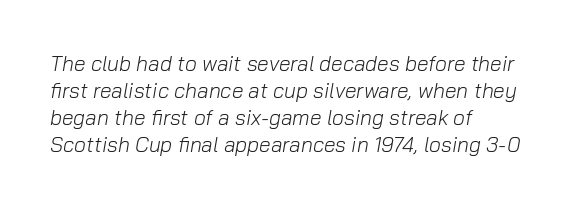
Q: Is the text bold? A: No.
Q: Is the text italic (slanted)? A: Yes, it leans right by about 10 degrees.
Q: Is the text underlined? A: No.
Q: How is the paragraph aligned? A: Left-aligned.
Q: Is the spacing between letters normal or unusually wide? A: Normal.
Q: Is the spacing between lines tight, normal or loose? A: Normal.
